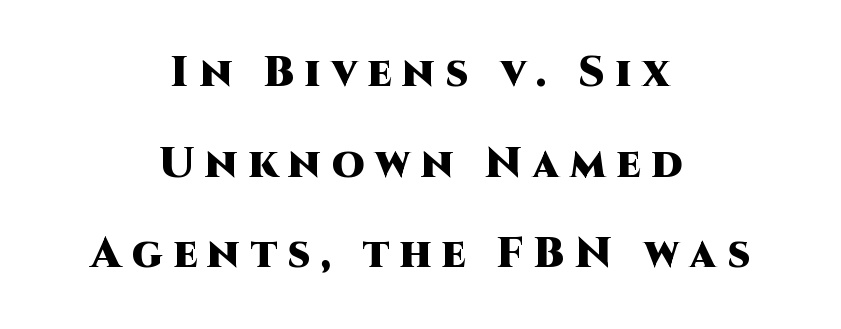
Q: Is the text bold? A: Yes.
Q: Is the text italic (slanted)? A: No, it is upright.
Q: Is the typeface a serif or a sans-serif typeface? A: Sans-serif.
Q: Is the text underlined? A: No.
Q: How is the paragraph aligned? A: Centered.
Q: Is the spacing between letters normal or unusually wide? A: Unusually wide.
Q: Is the spacing between lines tight, normal or loose? A: Loose.
Q: Width (condensed, normal, or wide)? A: Normal.
Q: Stroke contrast? A: High.
Q: x-height? A: Large.
Q: Monospaced? A: No.
